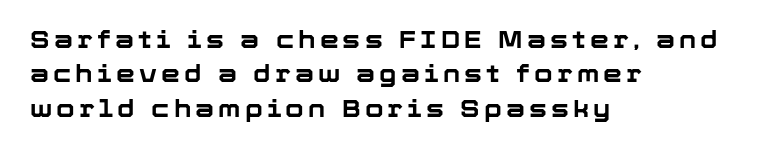
Q: Is the text bold? A: Yes.
Q: Is the text italic (slanted)? A: No, it is upright.
Q: Is the text underlined? A: No.
Q: How is the paragraph aligned? A: Left-aligned.
Q: Is the spacing between lines tight, normal or loose? A: Normal.
